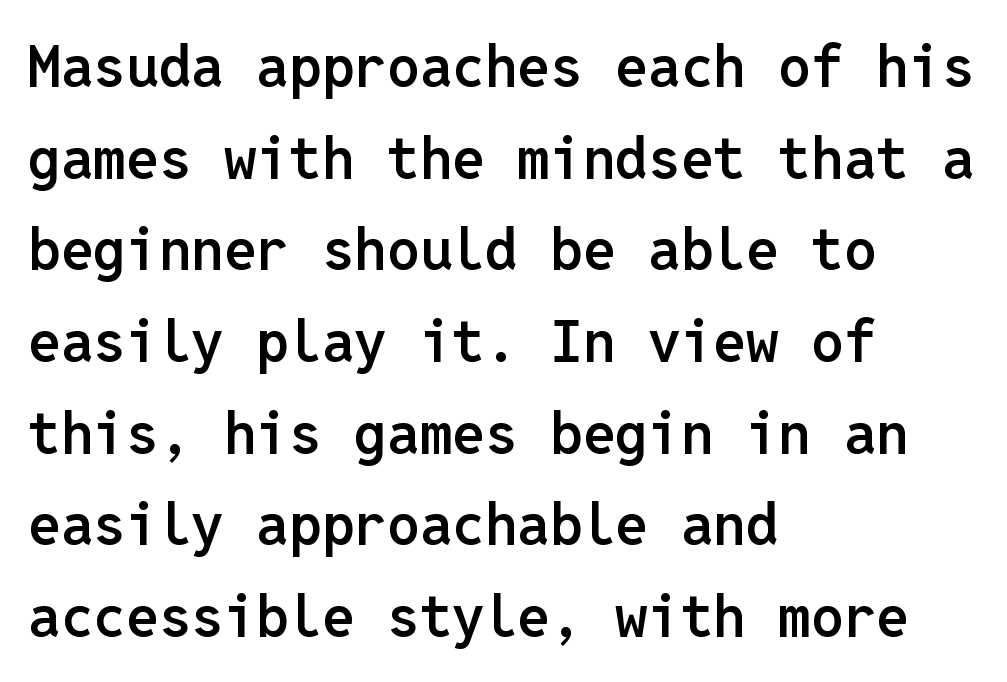
Q: Is the text bold? A: Semi-bold.
Q: Is the text italic (slanted)? A: No, it is upright.
Q: Is the typeface a serif or a sans-serif typeface? A: Sans-serif.
Q: Is the text underlined? A: No.
Q: How is the paragraph aligned? A: Left-aligned.
Q: Is the spacing between letters normal or unusually wide? A: Normal.
Q: Is the spacing between lines tight, normal or loose? A: Normal.
Q: Width (condensed, normal, or wide)? A: Normal.
Q: Stroke contrast? A: Low.
Q: x-height? A: Medium.
Q: Monospaced? A: Yes.
